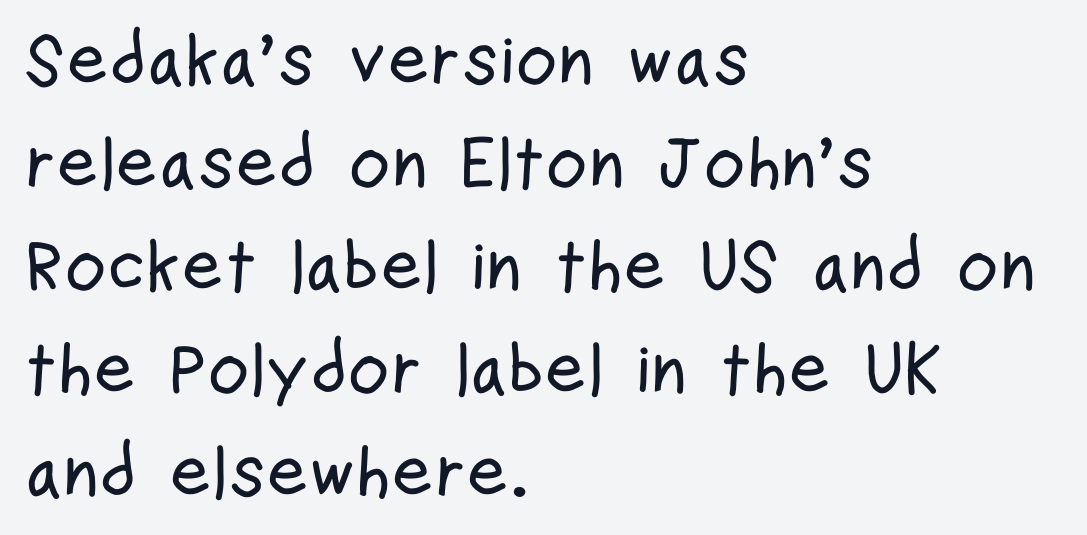
Letter spacing: default. Honestly, the row spacing looks completely unremarkable. No word sits above an underline. The passage is arranged the way most books set body copy — flush left. The face used here is proportionally spaced, like ordinary book or web type.
